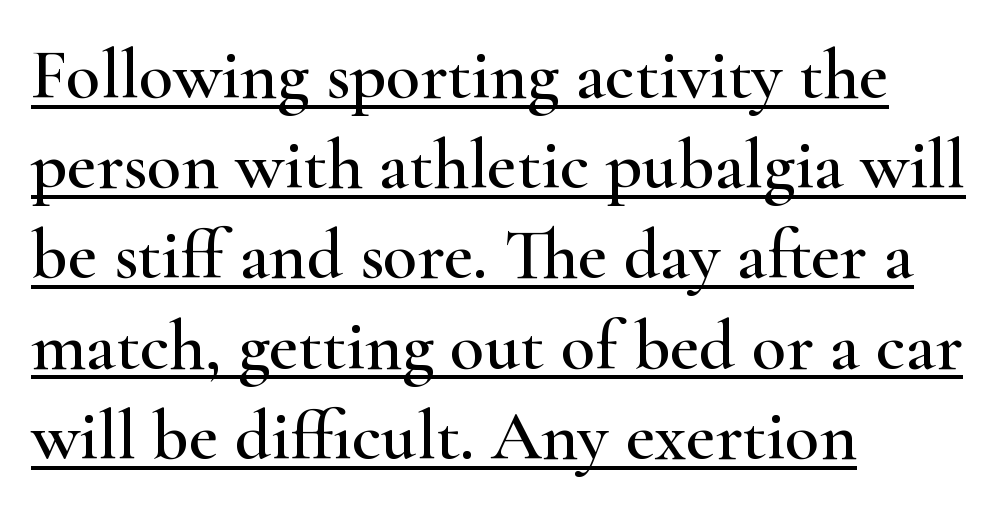
The image shows 71 px wide serif type, upright; set left-aligned, normal line spacing (1.27x), normal letter spacing, underlined; high stroke contrast and a small x-height.
